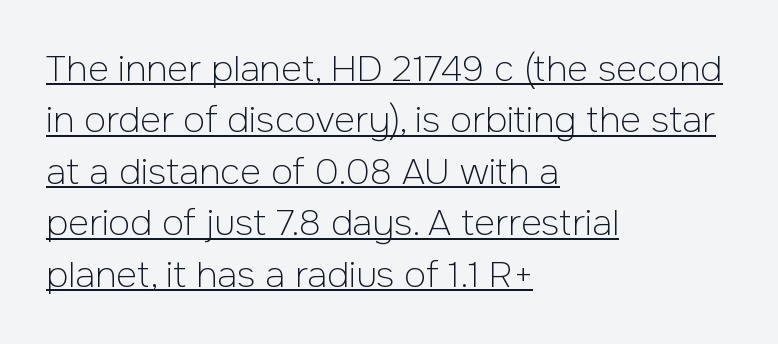
Q: Is the text bold? A: No.
Q: Is the text italic (slanted)? A: No, it is upright.
Q: Is the typeface a serif or a sans-serif typeface? A: Sans-serif.
Q: Is the text underlined? A: Yes.
Q: How is the paragraph aligned? A: Left-aligned.
Q: Is the spacing between letters normal or unusually wide? A: Normal.
Q: Is the spacing between lines tight, normal or loose? A: Normal.
Q: Width (condensed, normal, or wide)? A: Normal.
Q: Stroke contrast? A: Low.
Q: x-height? A: Medium.
Q: Monospaced? A: No.
